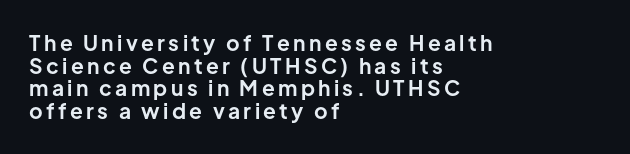
Horizontal alignment here is leftward, the default for most running prose. If you drew a line through each stem, it would be perfectly vertical. The block of text is dense from top to bottom, with scant space between rows. Letters rest on an invisible, unmarked baseline. Notice how thick the strokes are: this is what a full bold looks like.
